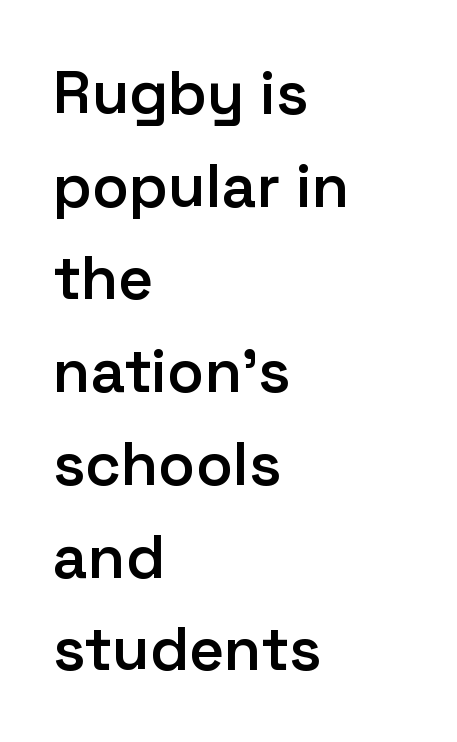
Q: Is the text bold? A: Semi-bold.
Q: Is the text italic (slanted)? A: No, it is upright.
Q: Is the typeface a serif or a sans-serif typeface? A: Sans-serif.
Q: Is the text underlined? A: No.
Q: How is the paragraph aligned? A: Left-aligned.
Q: Is the spacing between letters normal or unusually wide? A: Normal.
Q: Is the spacing between lines tight, normal or loose? A: Normal.
Q: Width (condensed, normal, or wide)? A: Normal.
Q: Stroke contrast? A: Low.
Q: x-height? A: Medium.
Q: Monospaced? A: No.
